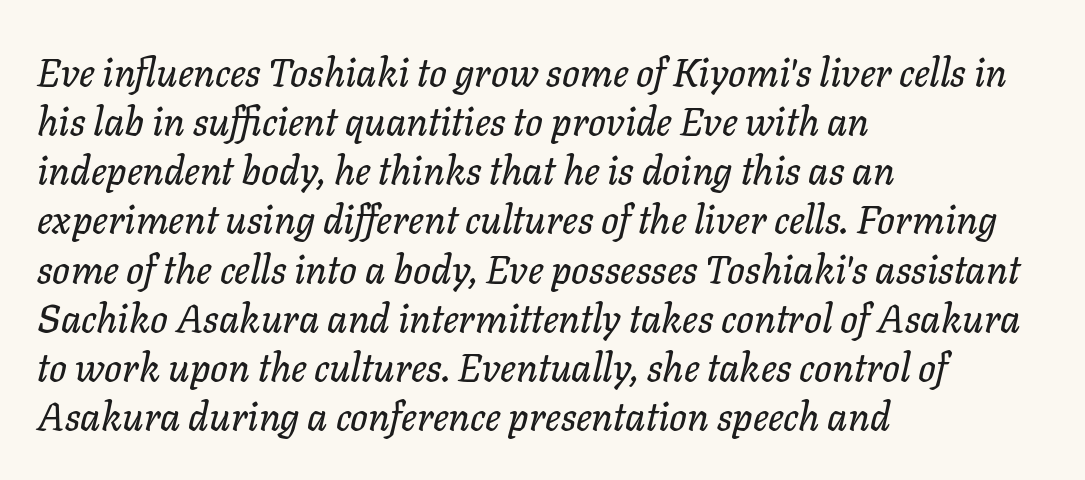
Q: Is the text italic (slanted)? A: Yes, it leans right by about 11 degrees.
Q: Is the text underlined? A: No.
Q: How is the paragraph aligned? A: Left-aligned.
Q: Is the spacing between letters normal or unusually wide? A: Normal.
Q: Is the spacing between lines tight, normal or loose? A: Normal.
Q: Width (condensed, normal, or wide)? A: Normal.
Q: Stroke contrast? A: Low.
Q: x-height? A: Medium.
Q: Monospaced? A: No.
